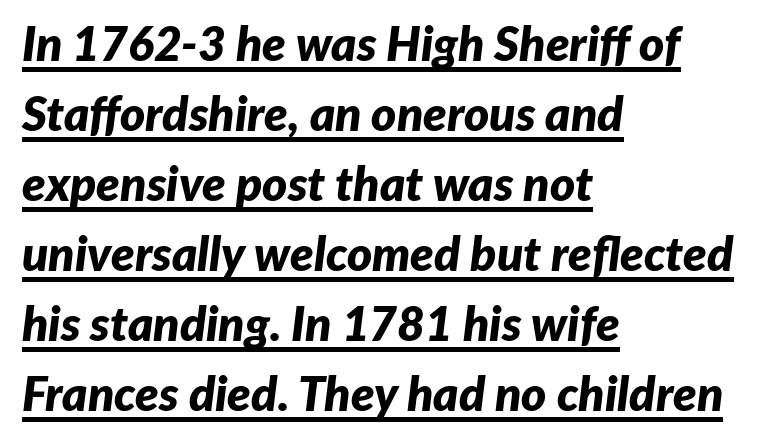
The paragraph shown leans on its left margin. The space between consecutive lines is moderate. Looks like someone drew a line under every word here. The face used here has a pronounced slope to its letters. There is no visible air inserted between adjacent glyphs.
